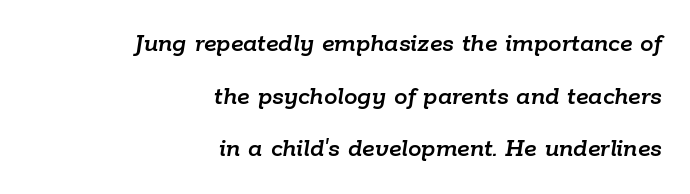
Q: Is the text italic (slanted)? A: Yes, it leans right by about 9 degrees.
Q: Is the text underlined? A: No.
Q: How is the paragraph aligned? A: Right-aligned.
Q: Is the spacing between letters normal or unusually wide? A: Normal.
Q: Is the spacing between lines tight, normal or loose? A: Loose.
